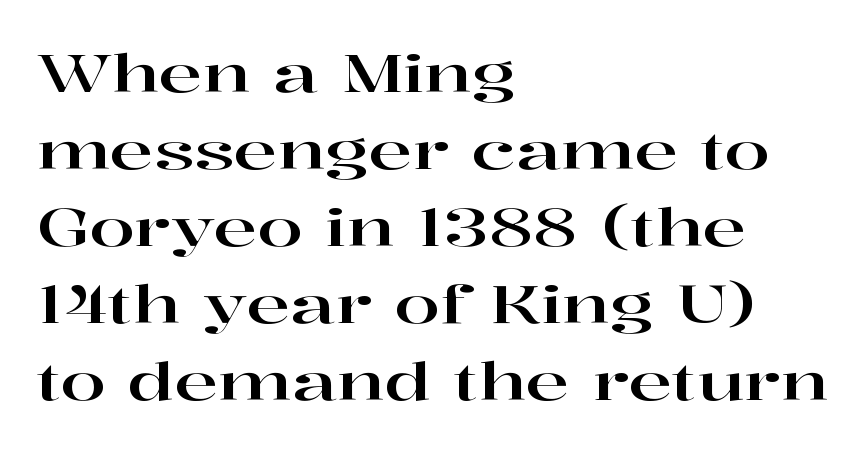
Stroke terminals: seriffed. The words here are not underlined. The rendering uses a moderate line-height, typical for paragraphs. The paragraph shown leans on its left margin. These lines are rendered in a variable-pitch font. Between one letter and the next there's only the usual sliver of space.
